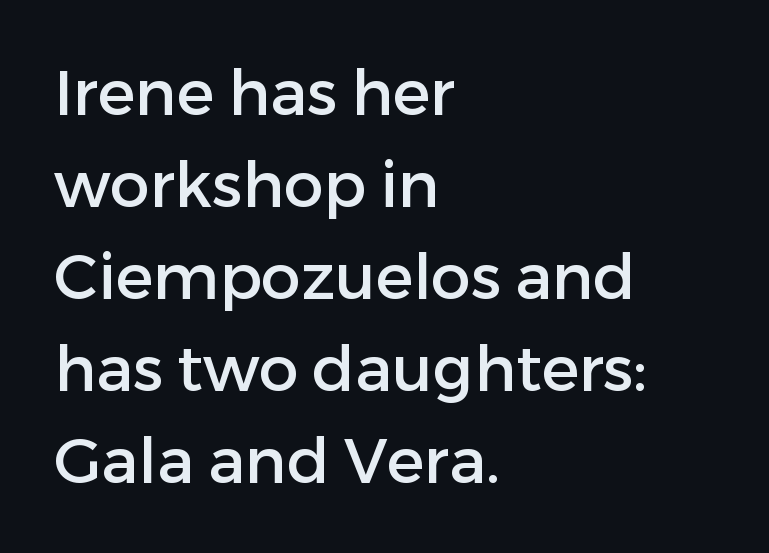
Q: Is the text italic (slanted)? A: No, it is upright.
Q: Is the typeface a serif or a sans-serif typeface? A: Sans-serif.
Q: Is the text underlined? A: No.
Q: How is the paragraph aligned? A: Left-aligned.
Q: Is the spacing between letters normal or unusually wide? A: Normal.
Q: Is the spacing between lines tight, normal or loose? A: Normal.
Q: Width (condensed, normal, or wide)? A: Normal.
Q: Stroke contrast? A: Low.
Q: x-height? A: Medium.
Q: Monospaced? A: No.
